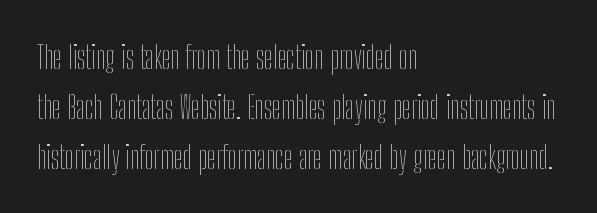
{"italic": "no", "bold": "no", "weight": "thin", "width": "condensed", "stroke_contrast": "low", "x_height": "medium", "monospaced": "no", "underline": "no", "align": "left", "line_spacing": "normal", "line_spacing_ratio": 1.56, "letter_spacing": "normal", "letter_spacing_em": 0.0, "glyph_px": 32}
